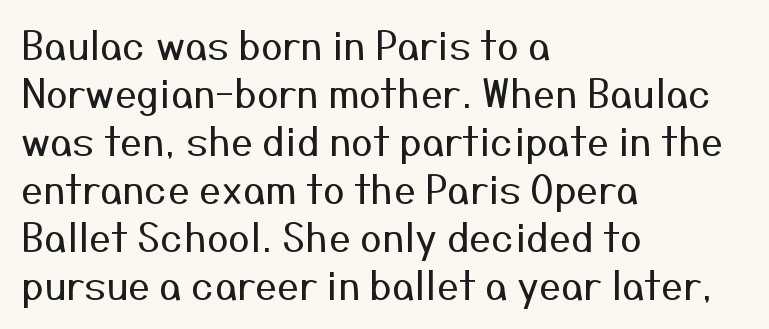
The image shows 39 px regular-weight sans-serif type, upright; set left-aligned, line spacing 1.23x, normal letter spacing, not underlined; medium stroke contrast and a medium x-height.
